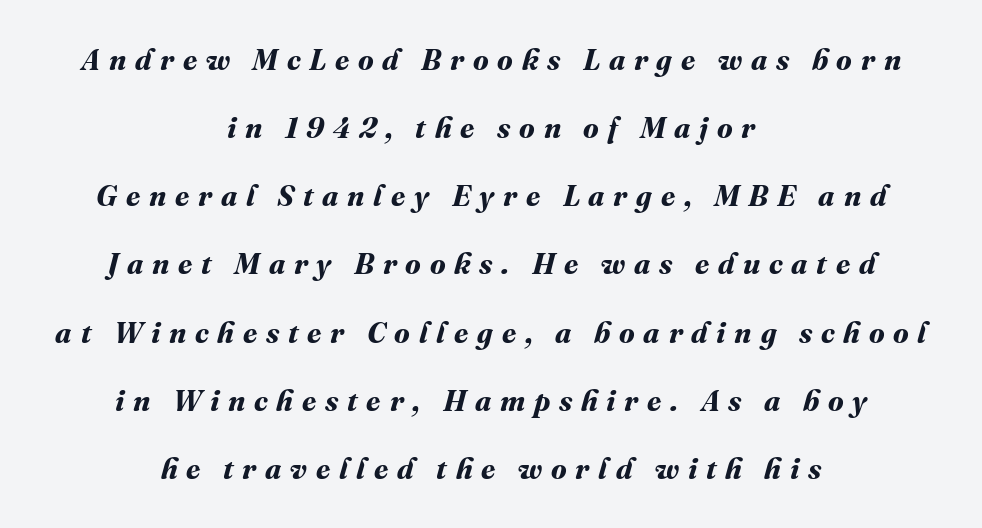
Q: Is the text bold? A: Yes.
Q: Is the text underlined? A: No.
Q: How is the paragraph aligned? A: Centered.
Q: Is the spacing between letters normal or unusually wide? A: Unusually wide.
Q: Is the spacing between lines tight, normal or loose? A: Loose.
Q: Width (condensed, normal, or wide)? A: Normal.
Q: Stroke contrast? A: Medium.
Q: x-height? A: Medium.
Q: Monospaced? A: No.
